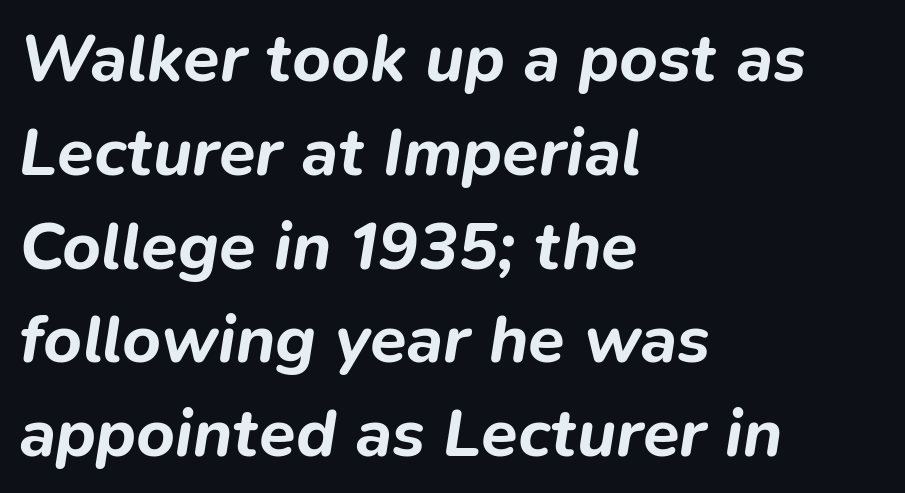
The image shows 67 px bold type, italic (leaning right); set left-aligned, normal line spacing (1.4x), normal letter spacing, not underlined; low stroke contrast and a medium x-height.
